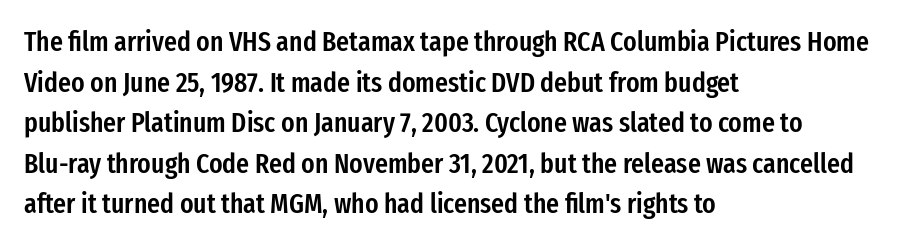
Q: Is the text bold? A: Semi-bold.
Q: Is the text italic (slanted)? A: No, it is upright.
Q: Is the typeface a serif or a sans-serif typeface? A: Sans-serif.
Q: Is the text underlined? A: No.
Q: How is the paragraph aligned? A: Left-aligned.
Q: Is the spacing between letters normal or unusually wide? A: Normal.
Q: Is the spacing between lines tight, normal or loose? A: Normal.
Q: Width (condensed, normal, or wide)? A: Condensed.
Q: Stroke contrast? A: Low.
Q: x-height? A: Medium.
Q: Monospaced? A: No.
